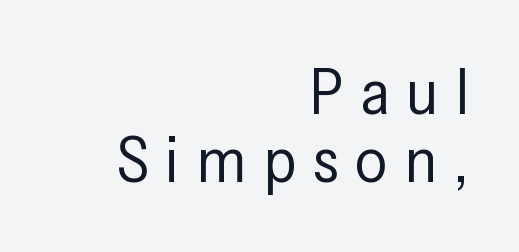
{"serif": "no", "italic": "no", "bold": "no", "weight": "regular", "width": "condensed", "stroke_contrast": "low", "x_height": "medium", "monospaced": "no", "underline": "no", "align": "right", "line_spacing": "tight", "line_spacing_ratio": 1.07, "letter_spacing": "wide", "letter_spacing_em": 0.26, "glyph_px": 64}
